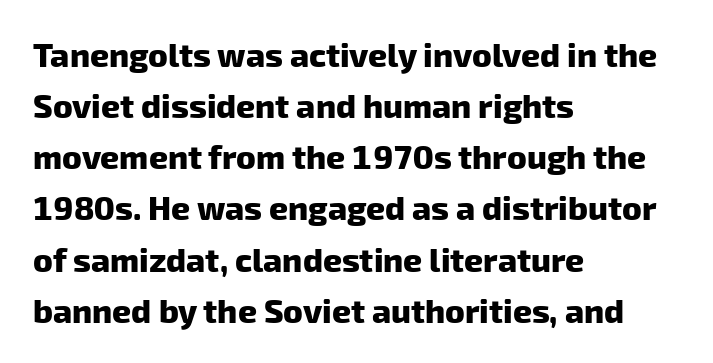
{"serif": "no", "bold": "yes", "weight": "heavy", "width": "normal", "stroke_contrast": "low", "x_height": "medium", "monospaced": "no", "underline": "no", "align": "left", "line_spacing": "normal", "line_spacing_ratio": 1.55, "letter_spacing": "normal", "letter_spacing_em": 0.0, "glyph_px": 33}
